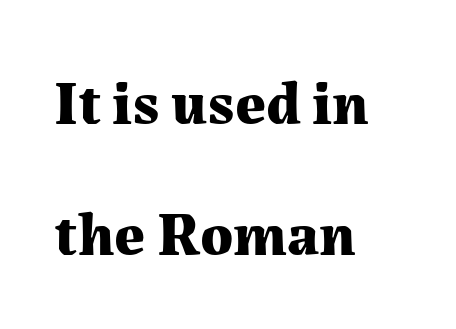
The image shows 61 px bold serif type, upright; set left-aligned, loose line spacing (2.15x), normal letter spacing, not underlined; medium stroke contrast and a medium x-height.
